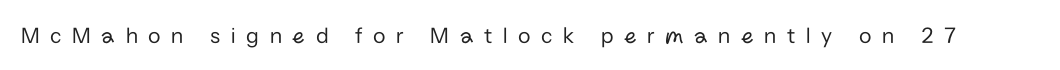
A typesetter would mark this as roman, not italic. The horizontal fit of the characters is loose and conspicuously gappy. On a weight scale, this lands at 450 or below. The words here are not underlined.
